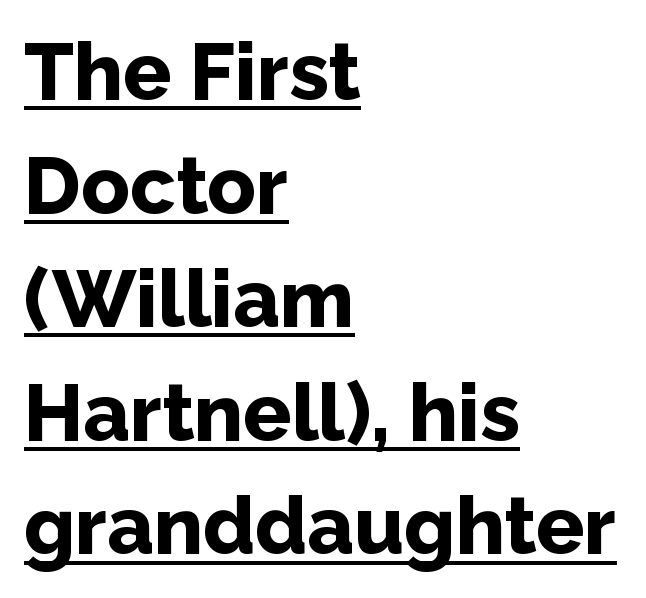
Q: Is the text bold? A: Yes.
Q: Is the text italic (slanted)? A: No, it is upright.
Q: Is the typeface a serif or a sans-serif typeface? A: Sans-serif.
Q: Is the text underlined? A: Yes.
Q: How is the paragraph aligned? A: Left-aligned.
Q: Is the spacing between letters normal or unusually wide? A: Normal.
Q: Is the spacing between lines tight, normal or loose? A: Normal.
Q: Width (condensed, normal, or wide)? A: Normal.
Q: Stroke contrast? A: Low.
Q: x-height? A: Medium.
Q: Monospaced? A: No.
